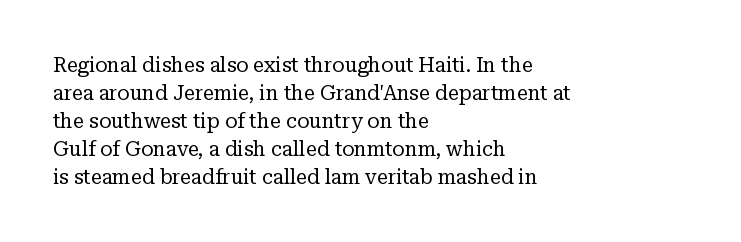
The image shows 20 px text type, upright; set left-aligned, normal line spacing (1.4x), normal letter spacing, not underlined.
